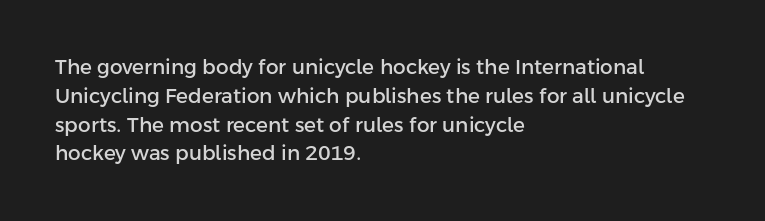
Default kerning and tracking; the words read as compact shapes. The type sits square on the baseline with zero lean. How would I describe the line gaps? Plain and ordinary. The zone under the glyphs is completely vacant. The lines are quadded left.
